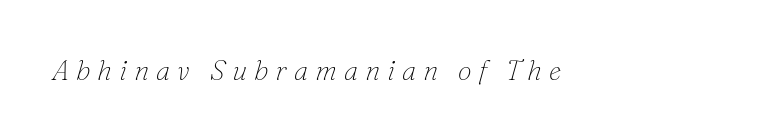
Stroke terminals: seriffed. Plain, unruled lines of type. Yep, that's italic — everything's leaning. Students, note that the glyphs here are deliberately spaced far apart.
